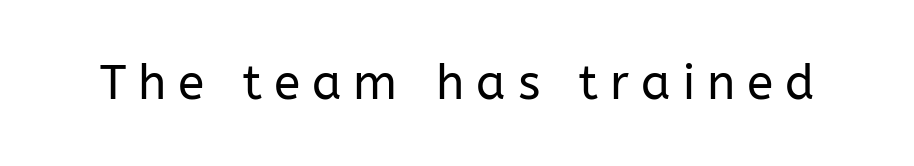
Q: Is the text bold? A: No.
Q: Is the text italic (slanted)? A: No, it is upright.
Q: Is the typeface a serif or a sans-serif typeface? A: Sans-serif.
Q: Is the text underlined? A: No.
Q: Is the spacing between letters normal or unusually wide? A: Unusually wide.
Q: Width (condensed, normal, or wide)? A: Normal.
Q: Stroke contrast? A: Low.
Q: x-height? A: Medium.
Q: Monospaced? A: No.
